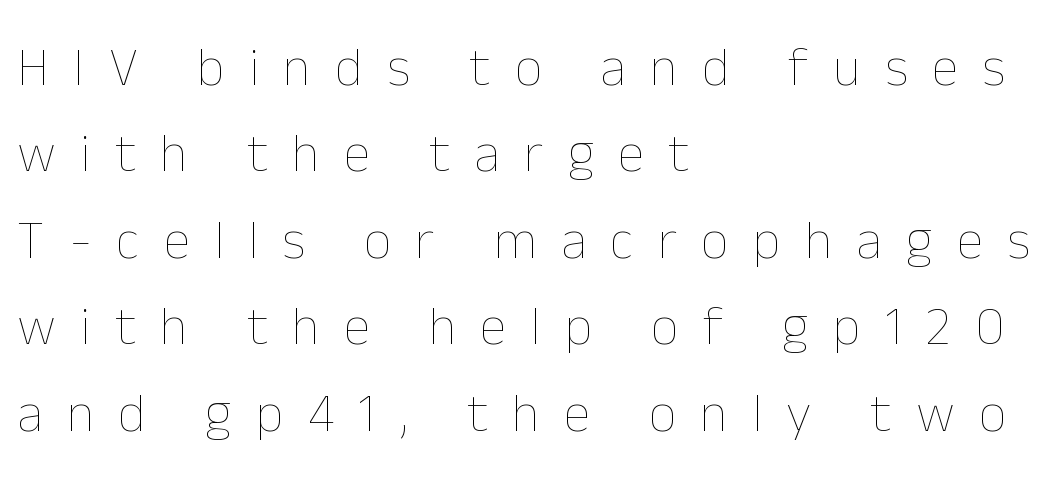
The image shows 54 px thin type, upright; set left-aligned, normal line spacing (1.6x), unusually wide letter spacing (+0.45 em), not underlined; low stroke contrast and a medium x-height.
